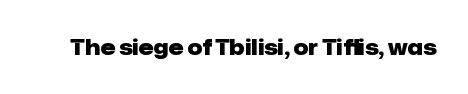
Q: Is the text bold? A: Yes.
Q: Is the text italic (slanted)? A: No, it is upright.
Q: Is the text underlined? A: No.
Q: Is the spacing between letters normal or unusually wide? A: Normal.
